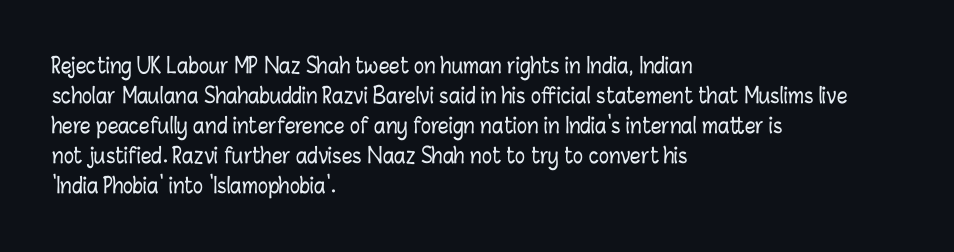
Q: Is the text italic (slanted)? A: No, it is upright.
Q: Is the text underlined? A: No.
Q: How is the paragraph aligned? A: Left-aligned.
Q: Is the spacing between letters normal or unusually wide? A: Normal.
Q: Is the spacing between lines tight, normal or loose? A: Normal.
